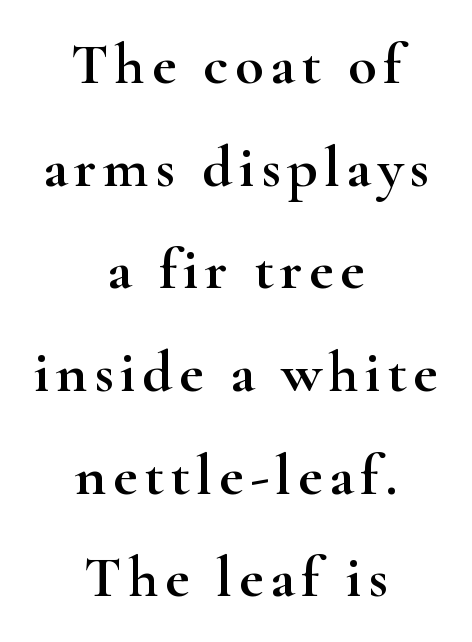
The image shows 59 px wide serif type, upright; set centered, line spacing 1.74x, not underlined; high stroke contrast and a small x-height.
